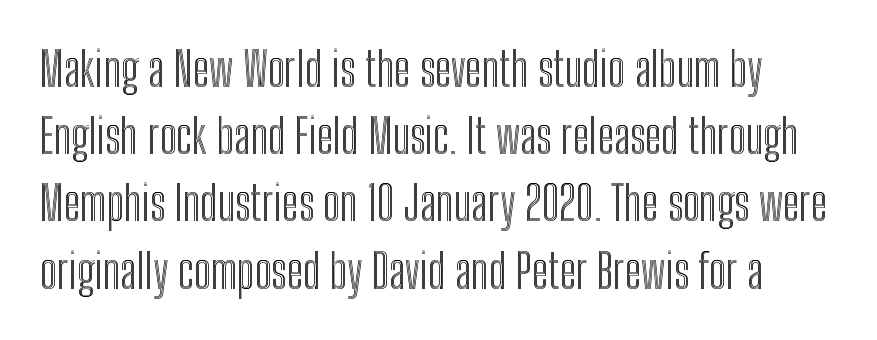
The image shows 47 px condensed type, upright; set normal line spacing (1.43x), normal letter spacing, not underlined; a medium x-height.
